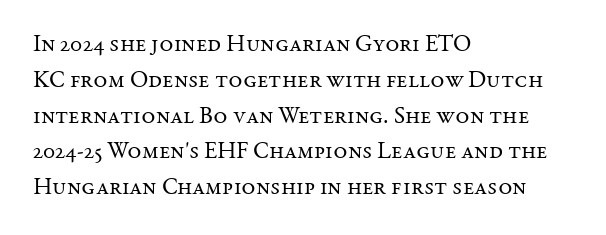
Q: Is the text bold? A: No.
Q: Is the text italic (slanted)? A: No, it is upright.
Q: Is the text underlined? A: No.
Q: How is the paragraph aligned? A: Left-aligned.
Q: Is the spacing between letters normal or unusually wide? A: Normal.
Q: Is the spacing between lines tight, normal or loose? A: Normal.
